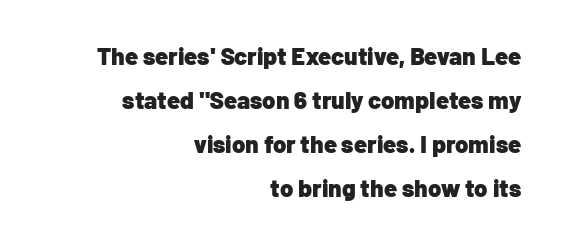
Q: Is the text bold? A: Yes.
Q: Is the text italic (slanted)? A: No, it is upright.
Q: Is the text underlined? A: No.
Q: How is the paragraph aligned? A: Right-aligned.
Q: Is the spacing between letters normal or unusually wide? A: Normal.
